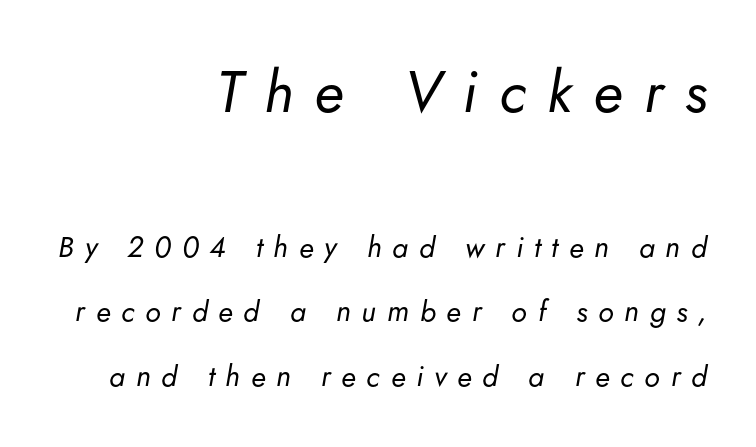
The lettering tilts uniformly, giving the passage an italic look. The rendering inserts visible extra space after every character. A clean baseline with only descenders dipping below it. One glance says open: line gaps are wider than usual.
